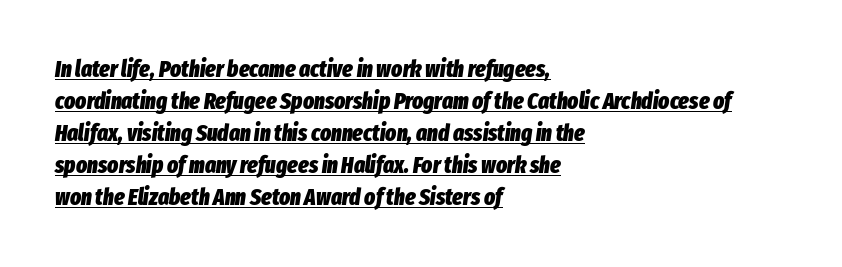
Q: Is the text bold? A: Yes.
Q: Is the text italic (slanted)? A: Yes, it leans right by about 8 degrees.
Q: Is the text underlined? A: Yes.
Q: How is the paragraph aligned? A: Left-aligned.
Q: Is the spacing between letters normal or unusually wide? A: Normal.
Q: Is the spacing between lines tight, normal or loose? A: Normal.
